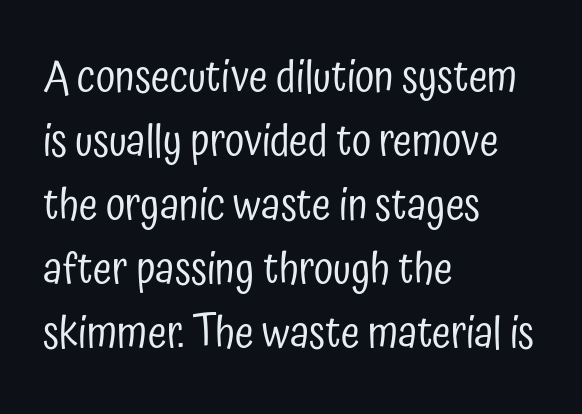
Q: Is the text bold? A: No.
Q: Is the text italic (slanted)? A: No, it is upright.
Q: Is the typeface a serif or a sans-serif typeface? A: Sans-serif.
Q: Is the text underlined? A: No.
Q: How is the paragraph aligned? A: Left-aligned.
Q: Is the spacing between letters normal or unusually wide? A: Normal.
Q: Is the spacing between lines tight, normal or loose? A: Normal.
Q: Width (condensed, normal, or wide)? A: Condensed.
Q: Stroke contrast? A: Low.
Q: x-height? A: Medium.
Q: Monospaced? A: No.
